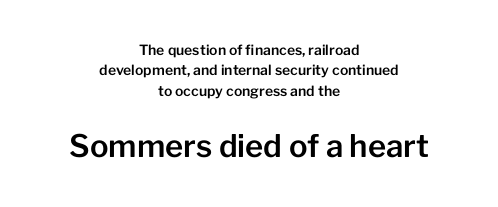
The typography opts for an upright posture over an oblique one. Between these two stacked blocks, the lower one wins on size. Leading: standard. Any mark beneath the type? The region is blank.
